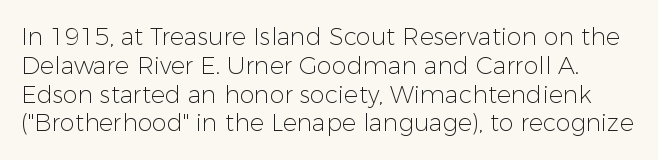
Q: Is the text bold? A: No.
Q: Is the text italic (slanted)? A: No, it is upright.
Q: Is the text underlined? A: No.
Q: Is the spacing between letters normal or unusually wide? A: Normal.
